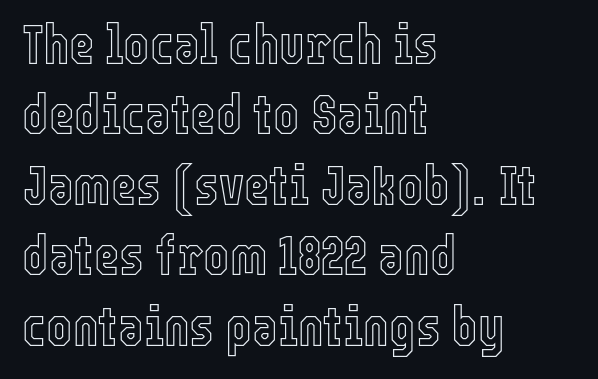
Q: Is the text italic (slanted)? A: No, it is upright.
Q: Is the text underlined? A: No.
Q: How is the paragraph aligned? A: Left-aligned.
Q: Is the spacing between letters normal or unusually wide? A: Normal.
Q: Is the spacing between lines tight, normal or loose? A: Normal.
Q: Width (condensed, normal, or wide)? A: Condensed.
Q: x-height? A: Medium.
Q: Monospaced? A: No.
